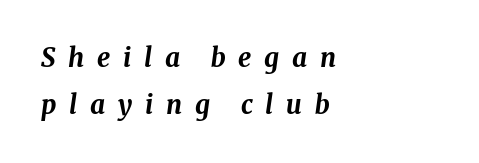
{"italic": "yes", "lean": "right", "slant_degrees": 8, "bold": "yes", "underline": "no", "align": "left", "line_spacing_ratio": 1.8, "letter_spacing": "wide", "letter_spacing_em": 0.49, "glyph_px": 26}
